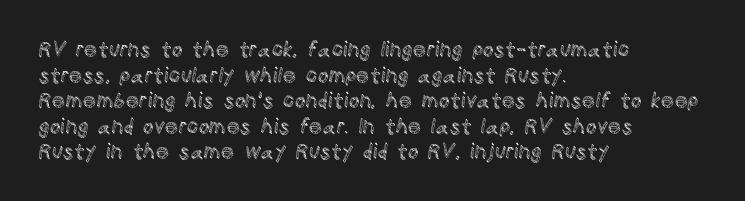
Q: Is the text italic (slanted)? A: Yes.
Q: Is the text underlined? A: No.
Q: How is the paragraph aligned? A: Left-aligned.
Q: Is the spacing between letters normal or unusually wide? A: Normal.
